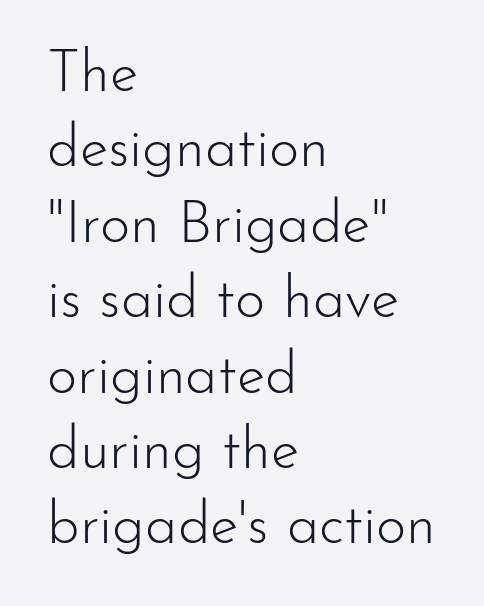
{"serif": "no", "italic": "no", "bold": "no", "weight": "light", "width": "normal", "stroke_contrast": "low", "x_height": "small", "monospaced": "no", "underline": "no", "align": "left", "line_spacing": "normal", "line_spacing_ratio": 1.3, "letter_spacing": "normal", "letter_spacing_em": 0.0, "glyph_px": 58}
